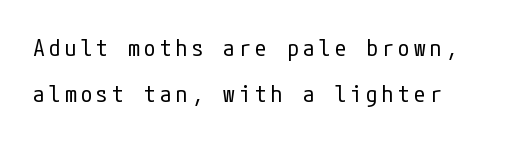
Q: Is the text bold? A: No.
Q: Is the text italic (slanted)? A: No, it is upright.
Q: Is the text underlined? A: No.
Q: Is the spacing between lines tight, normal or loose? A: Loose.
